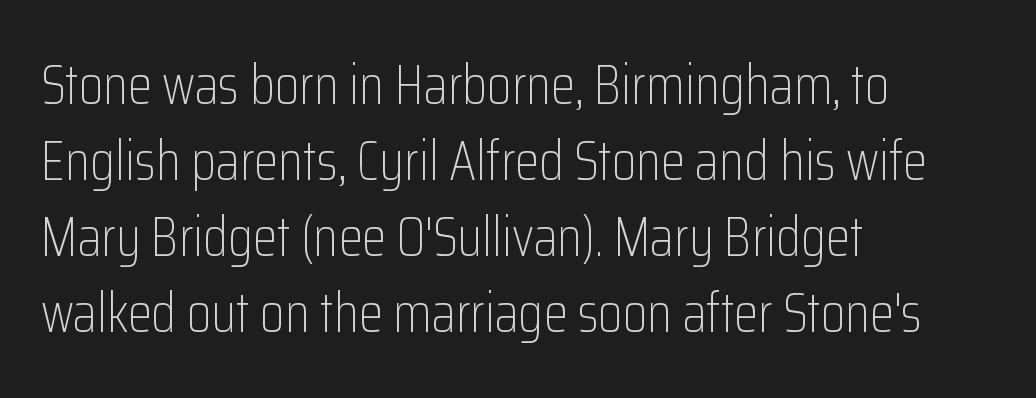
The image shows 55 px light, condensed sans-serif type, upright; set left-aligned, normal line spacing (1.38x), normal letter spacing, not underlined; low stroke contrast and a medium x-height.
